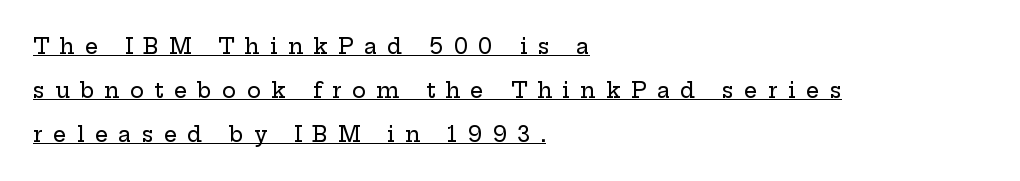
The rag falls on the right side of this text block. In designer terms, the underline attribute is active on this setting. Honestly, the rows look like they've been pulled way apart. Italic: no, the glyphs are upright roman.
